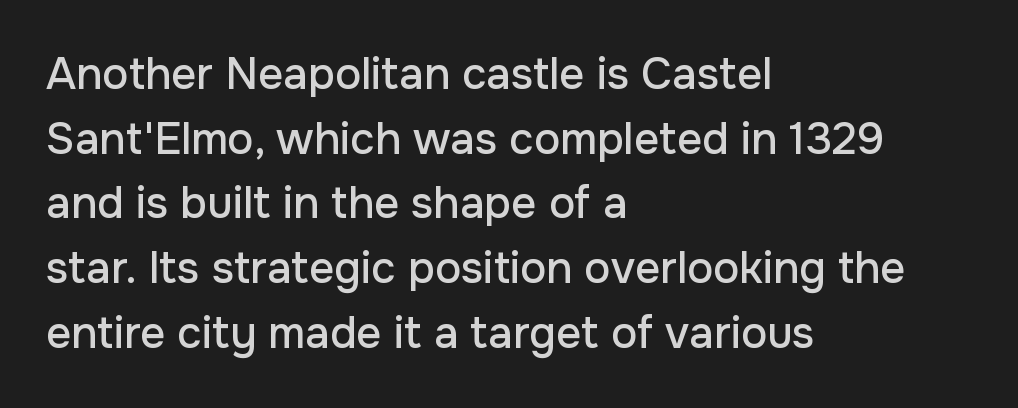
This sample has the flowing, uneven cadence of proportional lettering. Examine the stroke ends and you'll find no serifs. These lines are set flush left with a ragged right edge. A clean baseline with only descenders dipping below it. What stands out about the letter spacing? Nothing — it is the standard amount.
